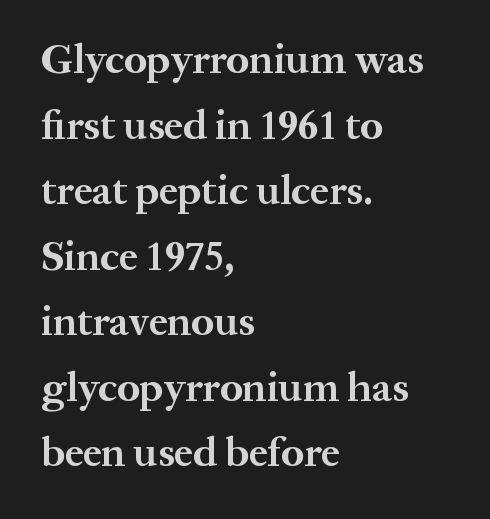
Q: Is the text bold? A: Yes.
Q: Is the text italic (slanted)? A: No, it is upright.
Q: Is the typeface a serif or a sans-serif typeface? A: Serif.
Q: Is the text underlined? A: No.
Q: How is the paragraph aligned? A: Left-aligned.
Q: Is the spacing between letters normal or unusually wide? A: Normal.
Q: Is the spacing between lines tight, normal or loose? A: Normal.
Q: Width (condensed, normal, or wide)? A: Normal.
Q: Stroke contrast? A: Medium.
Q: x-height? A: Medium.
Q: Monospaced? A: No.
